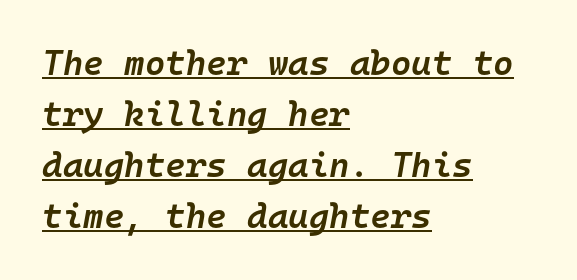
The passage shown leans; its letterforms are oblique. A semibold gives these letters moderate extra thickness, short of bold. Look at the tracking — it's just the regular setting, nothing added. Caption: lettering with a line underneath. The letters march in equal steps, a hallmark of fixed-pitch type. Horizontal alignment here is leftward, the default for most running prose.
